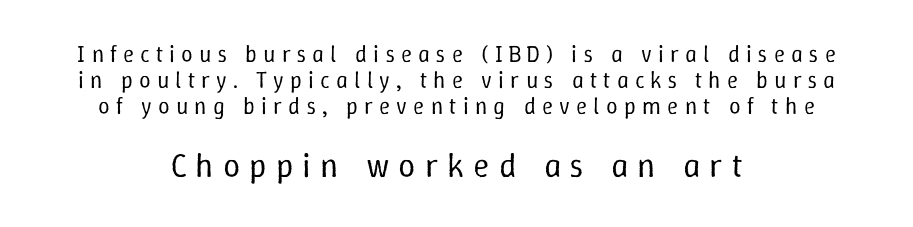
Q: Is the text bold? A: No.
Q: Is the text italic (slanted)? A: No, it is upright.
Q: Is the text underlined? A: No.
Q: How is the paragraph aligned? A: Centered.
Q: Is the spacing between letters normal or unusually wide? A: Unusually wide.
Q: Is the spacing between lines tight, normal or loose? A: Tight.
Q: Which block of text is set in a larger size, the first (top) or the second (bottom)? A: The second (bottom) one.
Q: Width (condensed, normal, or wide)? A: Normal.
Q: Stroke contrast? A: Low.
Q: x-height? A: Medium.
Q: Monospaced? A: No.
